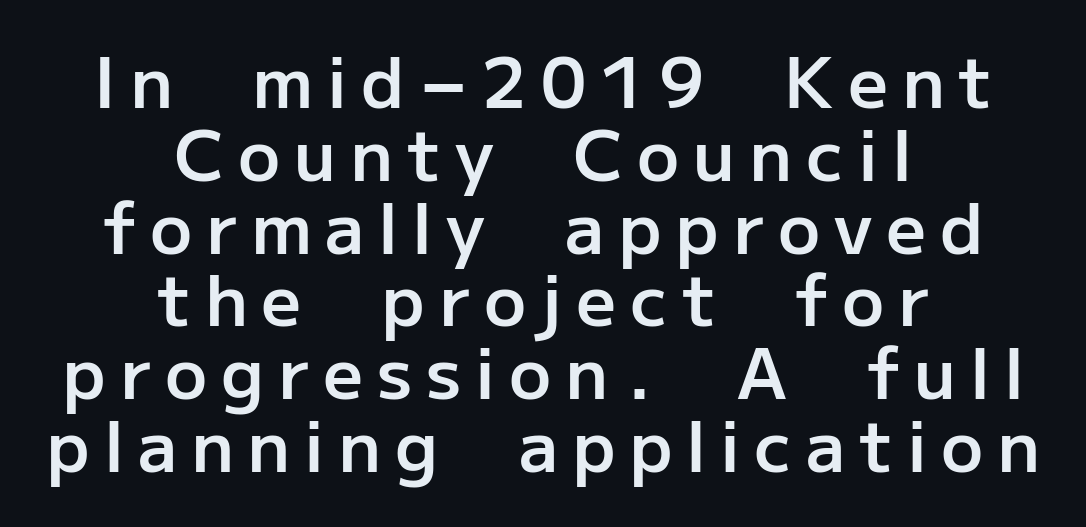
{"serif": "no", "italic": "no", "bold": "semi", "weight": "semibold", "width": "normal", "stroke_contrast": "low", "x_height": "medium", "monospaced": "no", "underline": "no", "align": "center", "line_spacing": "tight", "line_spacing_ratio": 1.04, "letter_spacing": "wide", "letter_spacing_em": 0.2, "glyph_px": 70}
